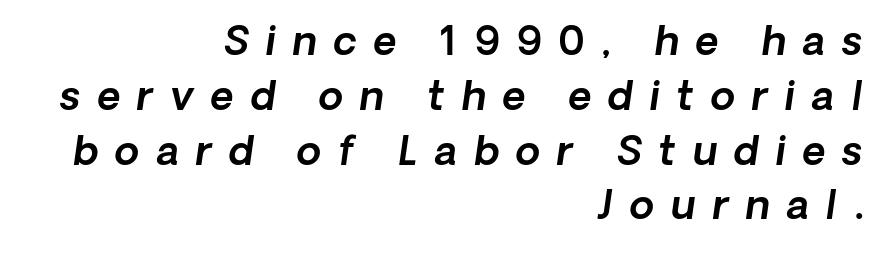
Notice how the passage keeps a crisp vertical edge on the right only. These lines have a slow, spaced-out rhythm from letter to letter. Spacing verdict: proportional, widths tailored to each character. This rendering features lettering with no underline.
